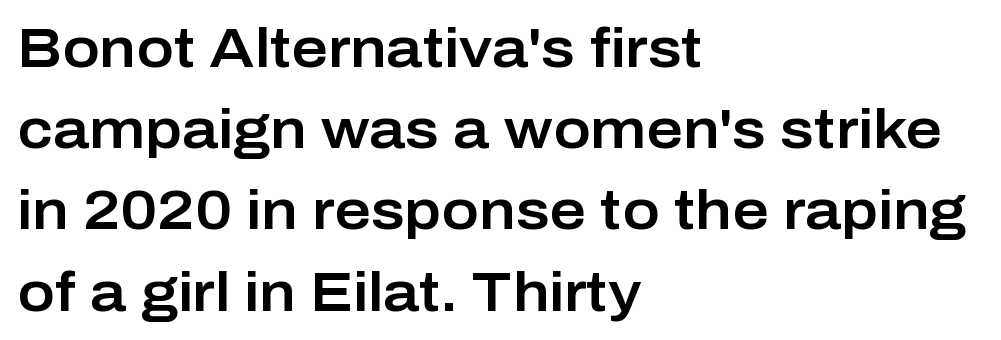
Vertical strokes here are truly vertical. Vertically, the passage feels balanced, rows spaced as you'd expect. Is this a fixed-width face? No — the glyphs have proportional, varying widths. What stands out about the letter spacing? Nothing — it is the standard amount. This sample uses a sans-serif face.
